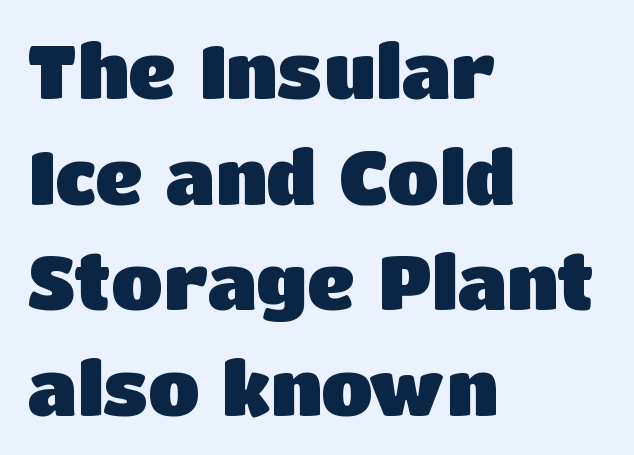
Q: Is the text bold? A: Yes.
Q: Is the text italic (slanted)? A: No, it is upright.
Q: Is the typeface a serif or a sans-serif typeface? A: Sans-serif.
Q: Is the text underlined? A: No.
Q: How is the paragraph aligned? A: Left-aligned.
Q: Is the spacing between letters normal or unusually wide? A: Normal.
Q: Is the spacing between lines tight, normal or loose? A: Normal.
Q: Width (condensed, normal, or wide)? A: Normal.
Q: Stroke contrast? A: Low.
Q: x-height? A: Large.
Q: Monospaced? A: No.
